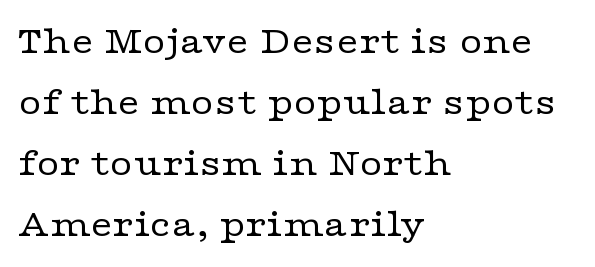
Old-style or modern, the face here clearly has serifs. Normally led — the rows are evenly, conventionally spaced. The rendering anchors every line to the left-hand side. These lines were composed using upright roman letters.
